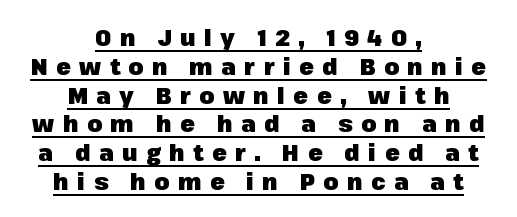
The image shows 24 px bold type, upright; set centered, line spacing 1.2x, unusually wide letter spacing (+0.35 em), underlined.
